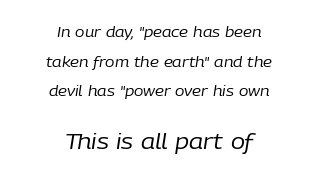
{"italic": "yes", "lean": "right", "slant_degrees": 9, "bold": "no", "underline": "no", "align": "center", "line_spacing": "loose", "line_spacing_ratio": 2.11, "letter_spacing": "normal", "letter_spacing_em": 0.0, "larger_block": "second", "size_ratio": 1.5, "glyph_px": 21}
